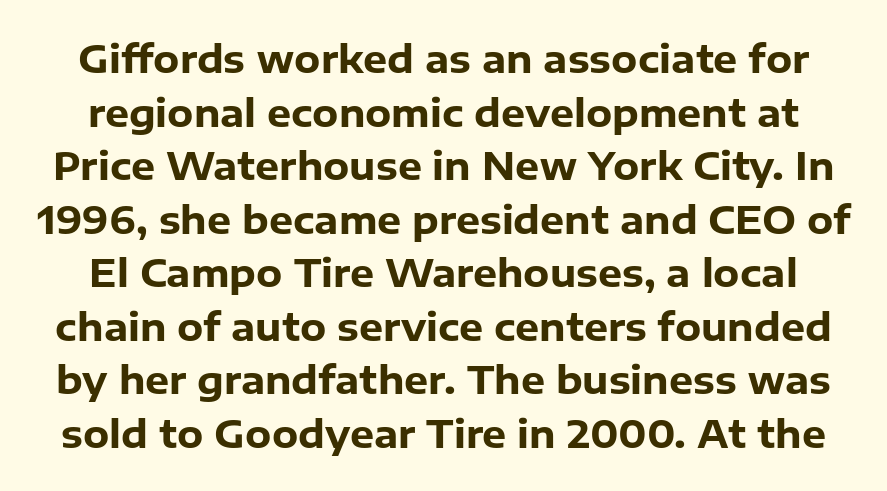
Q: Is the text bold? A: Yes.
Q: Is the text italic (slanted)? A: No, it is upright.
Q: Is the typeface a serif or a sans-serif typeface? A: Sans-serif.
Q: Is the text underlined? A: No.
Q: Is the spacing between letters normal or unusually wide? A: Normal.
Q: Is the spacing between lines tight, normal or loose? A: Normal.
Q: Width (condensed, normal, or wide)? A: Normal.
Q: Stroke contrast? A: Low.
Q: x-height? A: Medium.
Q: Monospaced? A: No.
